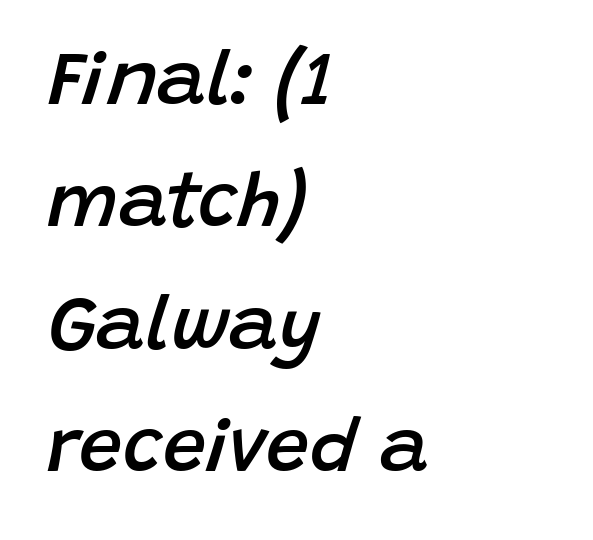
Q: Is the text bold? A: Semi-bold.
Q: Is the text italic (slanted)? A: Yes, it leans right by about 15 degrees.
Q: Is the text underlined? A: No.
Q: How is the paragraph aligned? A: Left-aligned.
Q: Is the spacing between letters normal or unusually wide? A: Normal.
Q: Is the spacing between lines tight, normal or loose? A: Normal.
Q: Width (condensed, normal, or wide)? A: Normal.
Q: Stroke contrast? A: Low.
Q: x-height? A: Large.
Q: Monospaced? A: No.
